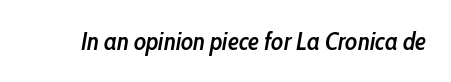
Q: Is the text bold? A: Semi-bold.
Q: Is the text italic (slanted)? A: Yes, it leans right by about 10 degrees.
Q: Is the text underlined? A: No.
Q: Is the spacing between letters normal or unusually wide? A: Normal.
